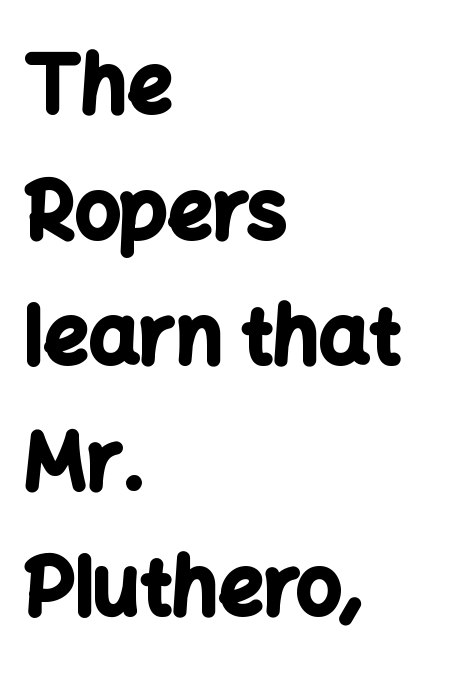
Q: Is the text bold? A: Yes.
Q: Is the text italic (slanted)? A: No, it is upright.
Q: Is the typeface a serif or a sans-serif typeface? A: Sans-serif.
Q: Is the text underlined? A: No.
Q: How is the paragraph aligned? A: Left-aligned.
Q: Is the spacing between letters normal or unusually wide? A: Normal.
Q: Is the spacing between lines tight, normal or loose? A: Normal.
Q: Width (condensed, normal, or wide)? A: Normal.
Q: Stroke contrast? A: Low.
Q: x-height? A: Medium.
Q: Monospaced? A: No.
